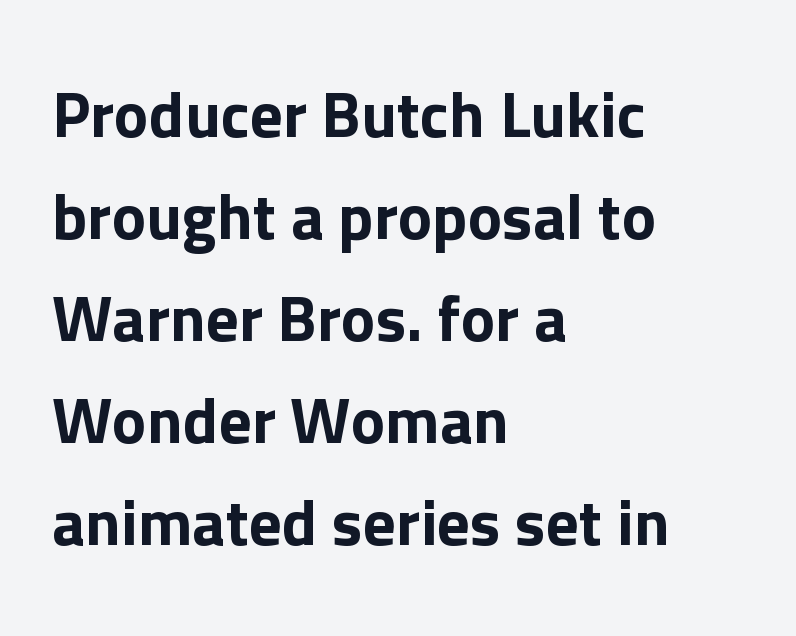
The image shows 65 px sans-serif type, upright; set left-aligned, normal line spacing (1.57x), normal letter spacing, not underlined; low stroke contrast and a medium x-height.
